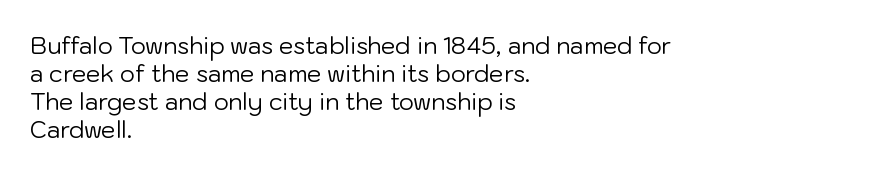
The image shows 23 px text type, upright; set left-aligned, line spacing 1.22x, normal letter spacing, not underlined.
